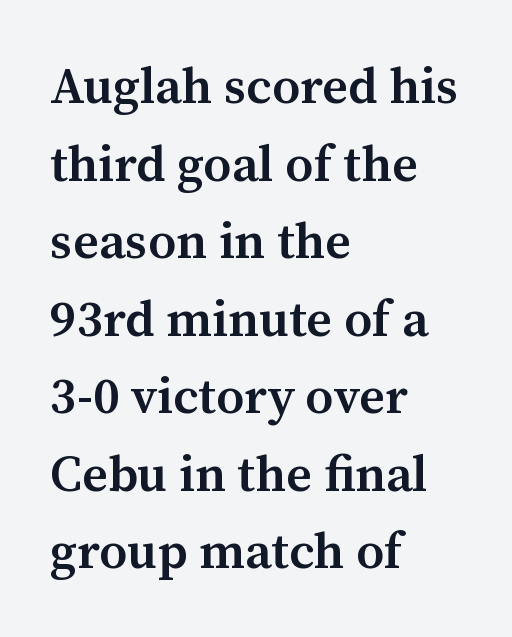
Q: Is the text bold? A: Semi-bold.
Q: Is the text italic (slanted)? A: No, it is upright.
Q: Is the typeface a serif or a sans-serif typeface? A: Serif.
Q: Is the text underlined? A: No.
Q: How is the paragraph aligned? A: Left-aligned.
Q: Is the spacing between letters normal or unusually wide? A: Normal.
Q: Is the spacing between lines tight, normal or loose? A: Normal.
Q: Width (condensed, normal, or wide)? A: Normal.
Q: Stroke contrast? A: Medium.
Q: x-height? A: Medium.
Q: Monospaced? A: No.
